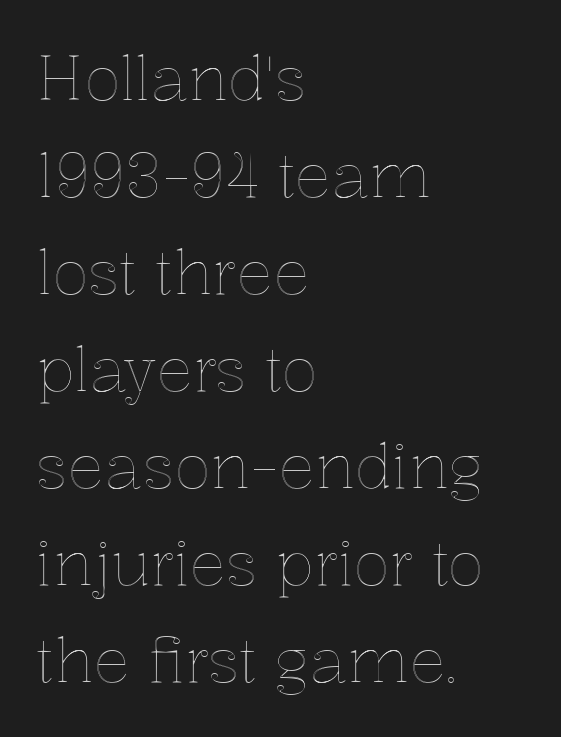
Q: Is the text italic (slanted)? A: No, it is upright.
Q: Is the text underlined? A: No.
Q: How is the paragraph aligned? A: Left-aligned.
Q: Is the spacing between letters normal or unusually wide? A: Normal.
Q: Is the spacing between lines tight, normal or loose? A: Normal.
Q: Width (condensed, normal, or wide)? A: Normal.
Q: x-height? A: Medium.
Q: Monospaced? A: No.
